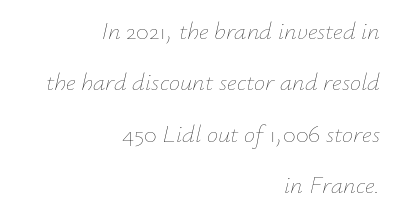
The image shows 25 px text type, italic (leaning right); set right-aligned, loose line spacing (2.06x), normal letter spacing, not underlined.
